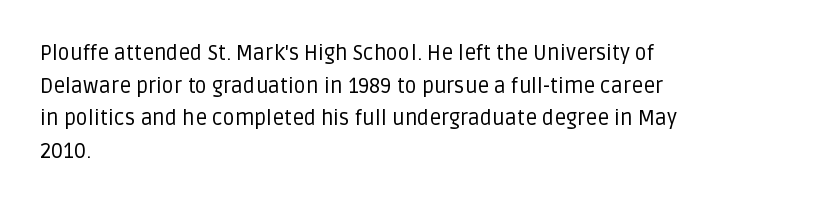
{"italic": "no", "bold": "no", "underline": "no", "align": "left", "line_spacing": "normal", "line_spacing_ratio": 1.55, "letter_spacing": "normal", "letter_spacing_em": 0.0, "glyph_px": 21}
